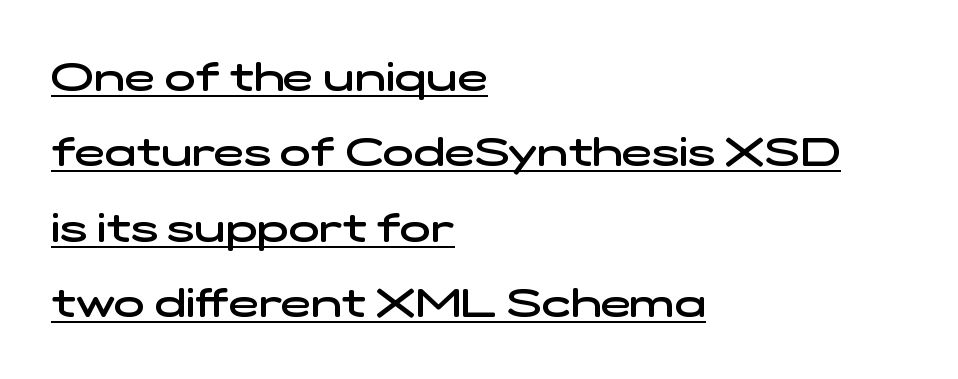
The image shows 41 px semibold, wide sans-serif type; set left-aligned, line spacing 1.84x, normal letter spacing, underlined; low stroke contrast and a medium x-height.
